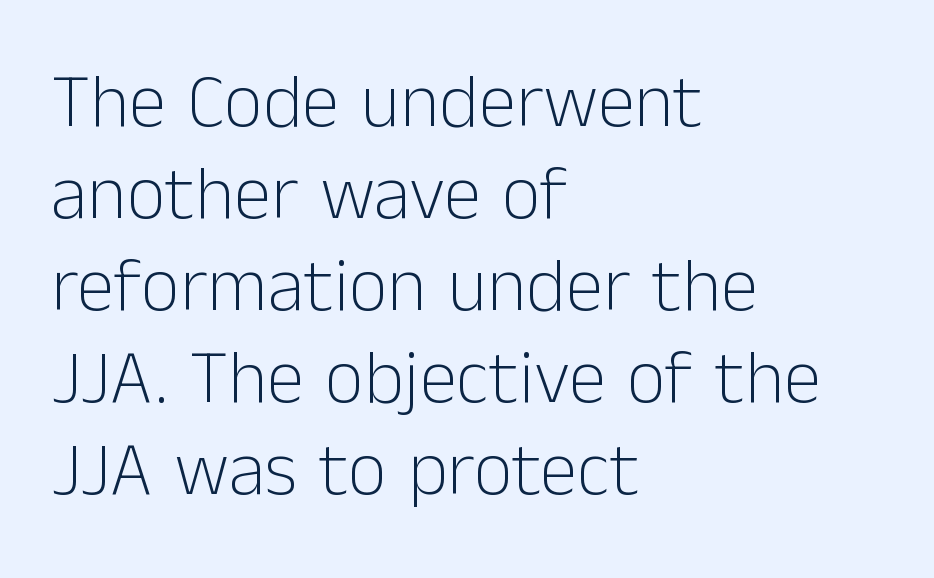
Unlike italic type, these characters show no tilt at all. Decoration check: the copy has no underline. No extra tracking has been applied to these lines. No extra ink here — the face is not bold. Proportional: the letters do not fall into vertical columns.
